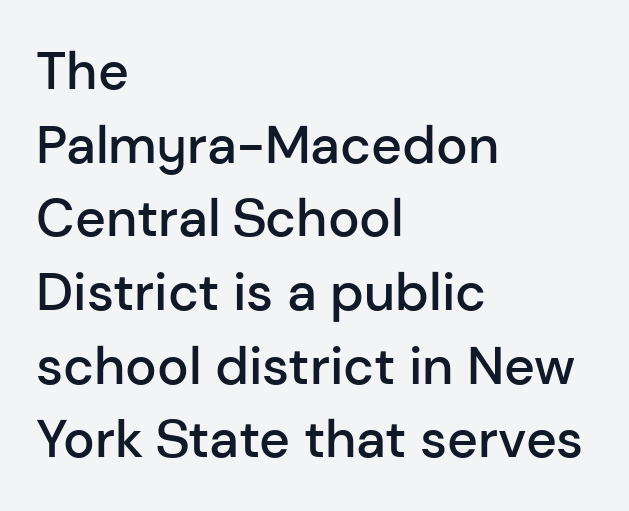
Q: Is the text bold? A: Semi-bold.
Q: Is the text italic (slanted)? A: No, it is upright.
Q: Is the typeface a serif or a sans-serif typeface? A: Sans-serif.
Q: Is the text underlined? A: No.
Q: How is the paragraph aligned? A: Left-aligned.
Q: Is the spacing between letters normal or unusually wide? A: Normal.
Q: Is the spacing between lines tight, normal or loose? A: Normal.
Q: Width (condensed, normal, or wide)? A: Normal.
Q: Stroke contrast? A: Low.
Q: x-height? A: Medium.
Q: Monospaced? A: No.
